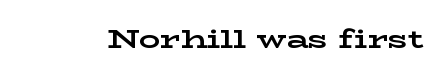
{"italic": "no", "bold": "yes", "underline": "no", "letter_spacing": "normal", "letter_spacing_em": 0.0, "glyph_px": 27}
